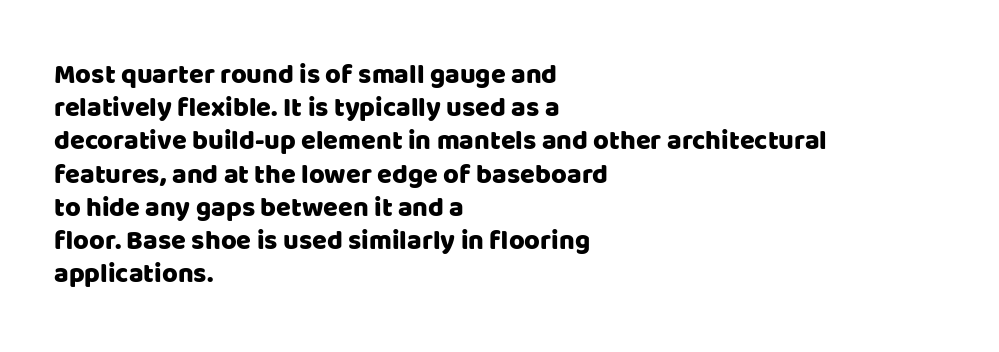
Q: Is the text italic (slanted)? A: No, it is upright.
Q: Is the text underlined? A: No.
Q: How is the paragraph aligned? A: Left-aligned.
Q: Is the spacing between letters normal or unusually wide? A: Normal.
